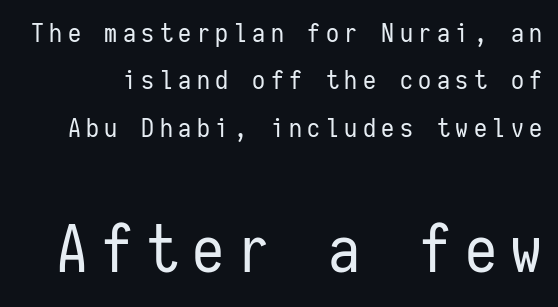
The area under the type is left untouched. The letters carry no serifs — their stems end cleanly without finishing strokes. The letters in the lower block stand taller than those in the block above. The rendering uses typewriter-style spacing with identical character cells. Inter-character spacing is expanded well beyond the font's built-in metrics.
